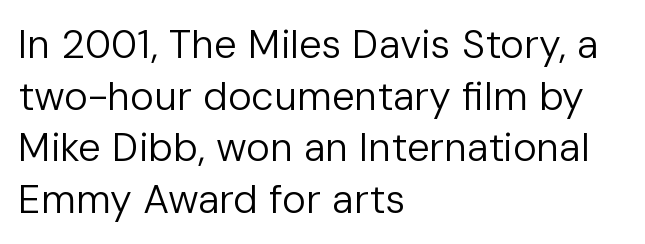
The image shows 40 px regular-weight sans-serif type, upright; set left-aligned, normal line spacing (1.29x), normal letter spacing, not underlined; low stroke contrast and a medium x-height.
